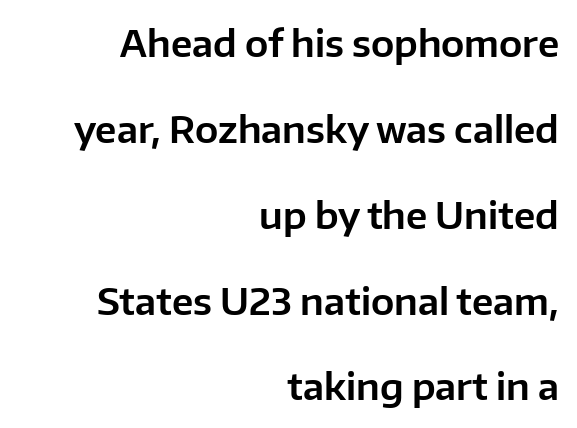
{"serif": "no", "italic": "no", "width": "normal", "stroke_contrast": "low", "x_height": "medium", "monospaced": "no", "underline": "no", "align": "right", "line_spacing": "loose", "line_spacing_ratio": 2.32, "letter_spacing": "normal", "letter_spacing_em": 0.0, "glyph_px": 37}
